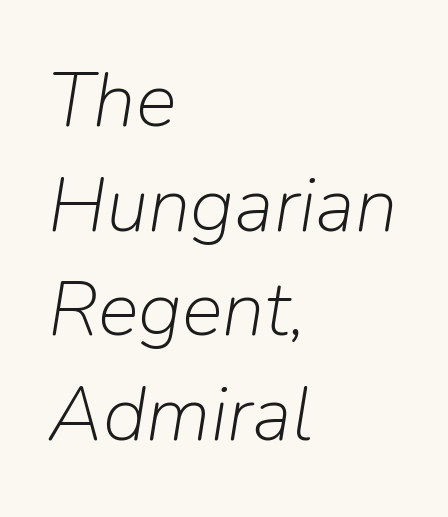
The image shows 77 px light type, italic (leaning right); set left-aligned, normal line spacing (1.36x), normal letter spacing, not underlined; low stroke contrast and a medium x-height.
